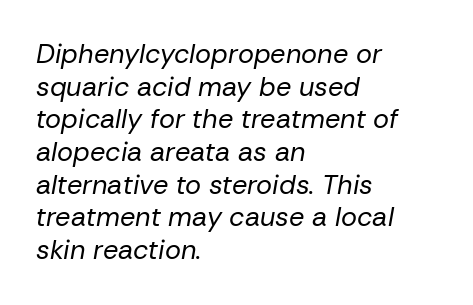
Designer's note — italics engaged. A typesetter would call this zero additional tracking. The passage shown is not bold in any degree. These lines stack with their left ends in a neat column. Clear beneath every line of the passage.
